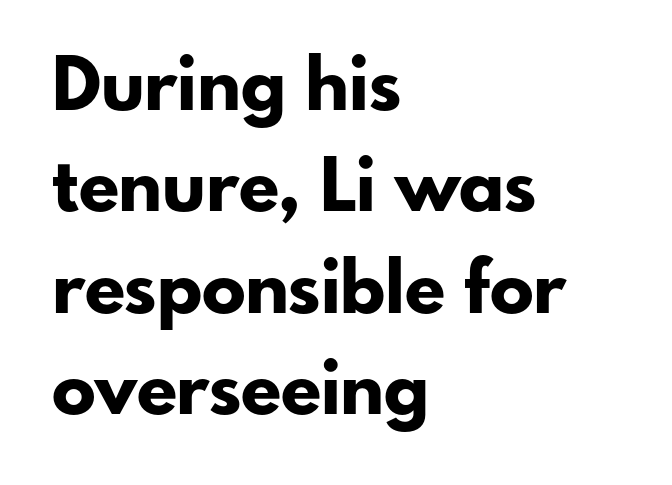
Q: Is the text bold? A: Yes.
Q: Is the text italic (slanted)? A: No, it is upright.
Q: Is the typeface a serif or a sans-serif typeface? A: Sans-serif.
Q: Is the text underlined? A: No.
Q: How is the paragraph aligned? A: Left-aligned.
Q: Is the spacing between letters normal or unusually wide? A: Normal.
Q: Is the spacing between lines tight, normal or loose? A: Normal.
Q: Width (condensed, normal, or wide)? A: Normal.
Q: Stroke contrast? A: Low.
Q: x-height? A: Small.
Q: Monospaced? A: No.
